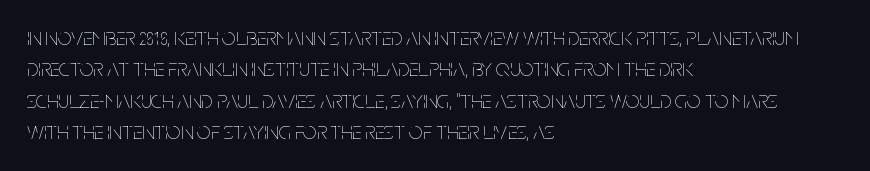
{"italic": "no", "bold": "no", "underline": "no", "align": "left", "line_spacing": "normal", "line_spacing_ratio": 1.31, "letter_spacing": "normal", "letter_spacing_em": 0.0, "glyph_px": 24}
